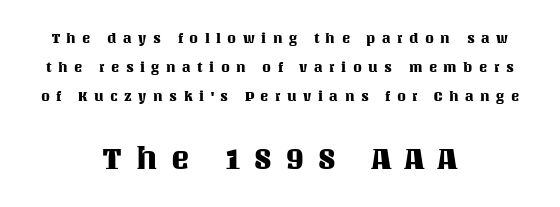
The image shows 31 px text type, upright; set centered, loose line spacing (2.06x), unusually wide letter spacing (+0.46 em), not underlined; the second (bottom) block is 2.21x larger; medium stroke contrast and a large x-height.
